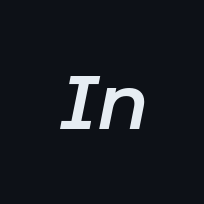
{"italic": "yes", "lean": "right", "slant_degrees": 11, "bold": "semi", "weight": "semibold", "width": "normal", "stroke_contrast": "low", "x_height": "medium", "monospaced": "no", "underline": "no", "letter_spacing": "normal", "letter_spacing_em": 0.0, "glyph_px": 76}
